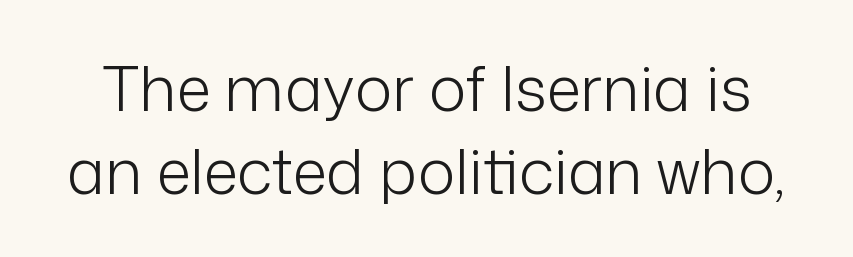
Q: Is the text bold? A: No.
Q: Is the text italic (slanted)? A: No, it is upright.
Q: Is the typeface a serif or a sans-serif typeface? A: Sans-serif.
Q: Is the text underlined? A: No.
Q: Is the spacing between letters normal or unusually wide? A: Normal.
Q: Is the spacing between lines tight, normal or loose? A: Normal.
Q: Width (condensed, normal, or wide)? A: Normal.
Q: Stroke contrast? A: Low.
Q: x-height? A: Medium.
Q: Monospaced? A: No.
